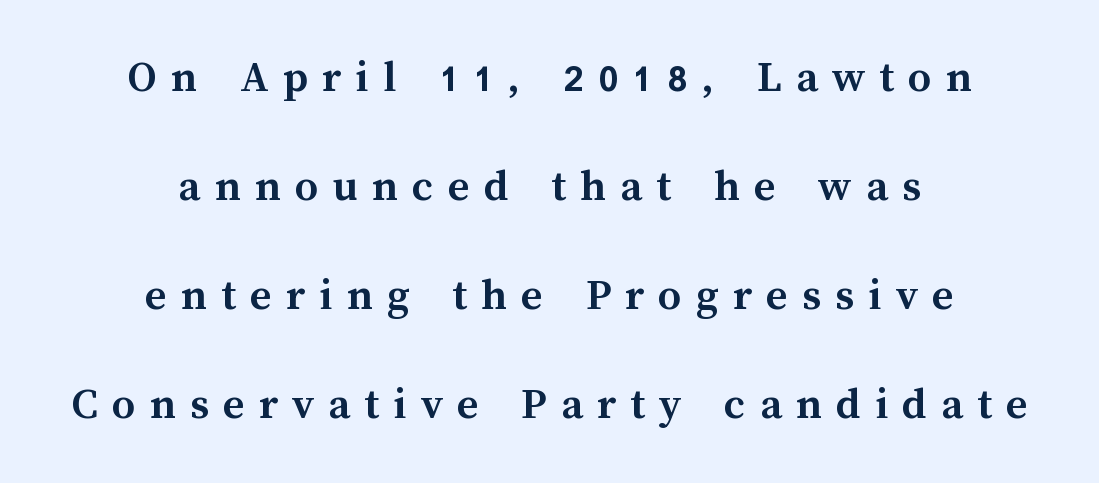
Vertically, the passage feels expansive, rows floating well apart. A centered setting, common on invitations and titles, is used for this passage. Each letter keeps its own natural width here, so spacing adapts to shape. A dark, heavy texture on the line: the type is bold. In terms of posture, this sample is upright. Underlining? Definitely not there.
